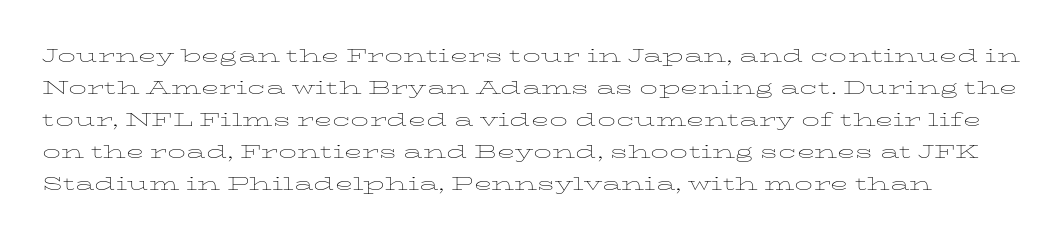
{"italic": "no", "bold": "no", "underline": "no", "line_spacing": "normal", "line_spacing_ratio": 1.33, "letter_spacing": "normal", "letter_spacing_em": 0.0, "glyph_px": 24}
